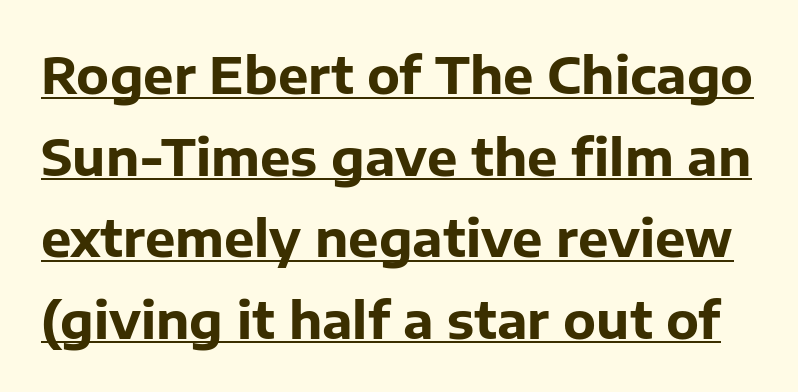
The image shows 51 px bold sans-serif type, upright; set normal line spacing (1.6x), normal letter spacing, underlined; low stroke contrast and a medium x-height.
